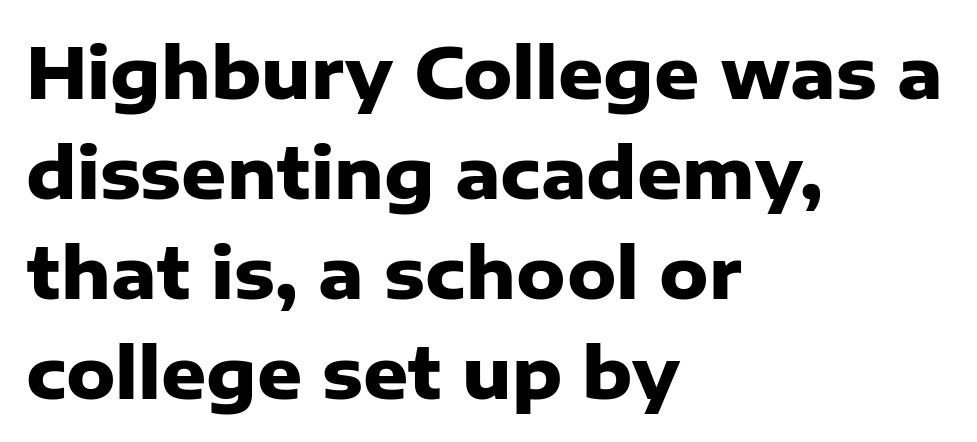
Q: Is the text bold? A: Yes.
Q: Is the text italic (slanted)? A: No, it is upright.
Q: Is the typeface a serif or a sans-serif typeface? A: Sans-serif.
Q: Is the text underlined? A: No.
Q: How is the paragraph aligned? A: Left-aligned.
Q: Is the spacing between letters normal or unusually wide? A: Normal.
Q: Is the spacing between lines tight, normal or loose? A: Normal.
Q: Width (condensed, normal, or wide)? A: Normal.
Q: Stroke contrast? A: Low.
Q: x-height? A: Medium.
Q: Monospaced? A: No.
